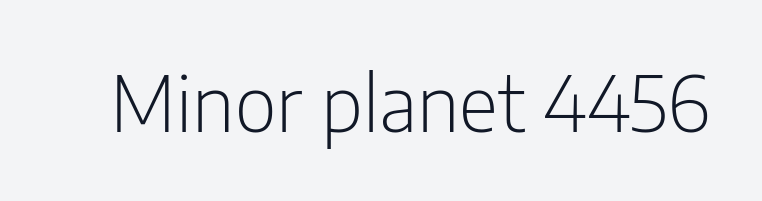
Decoration check: the copy has no underline. The lettering stays uniformly vertical, giving the passage a roman look. Spacing verdict: proportional, widths tailored to each character. The tracking reads as untouched default to a designer's eye.
